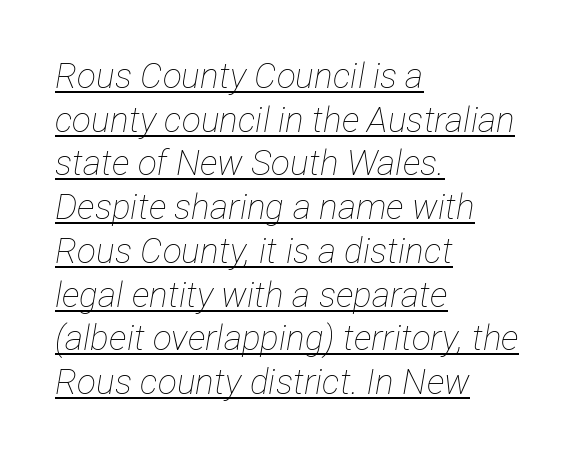
The paragraph has a hard left edge and a soft right edge. Leading: standard. Caption: lettering with a line underneath. This sample has the flowing, uneven cadence of proportional lettering.
